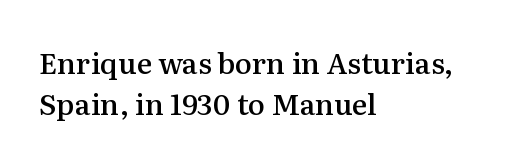
The image shows 29 px semibold serif type, upright; set left-aligned, normal line spacing (1.43x), normal letter spacing, not underlined; medium stroke contrast and a medium x-height.
